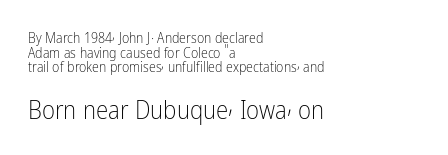
Q: Is the text bold? A: No.
Q: Is the text italic (slanted)? A: No, it is upright.
Q: Is the text underlined? A: No.
Q: How is the paragraph aligned? A: Left-aligned.
Q: Is the spacing between letters normal or unusually wide? A: Normal.
Q: Is the spacing between lines tight, normal or loose? A: Tight.
Q: Which block of text is set in a larger size, the first (top) or the second (bottom)? A: The second (bottom) one.
